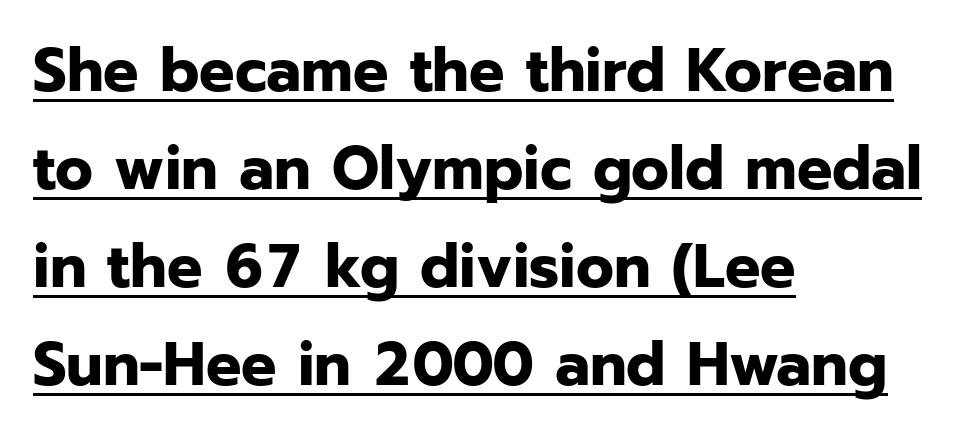
Caption: lettering with a line underneath. Each word holds together tightly as a unit, with standard inter-letter gaps. Leading matches the norm, producing a regular column. The type sits square on the baseline with zero lean. These lines carry a lot of weight — the face is fully bold. This sample has the flowing, uneven cadence of proportional lettering.
